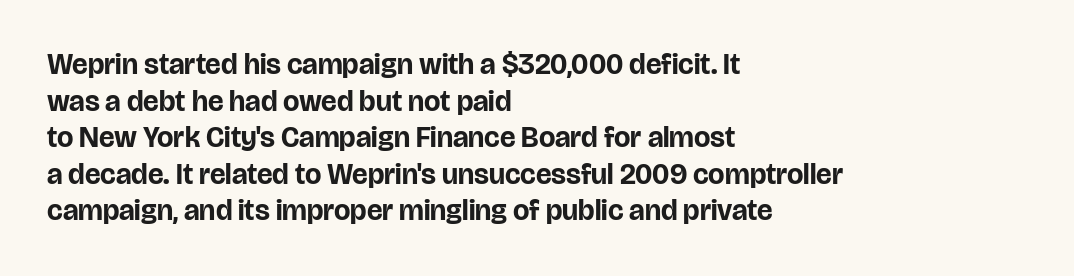
The image shows 29 px bold sans-serif type, upright; set left-aligned, normal line spacing (1.26x), normal letter spacing, not underlined; low stroke contrast and a large x-height.
